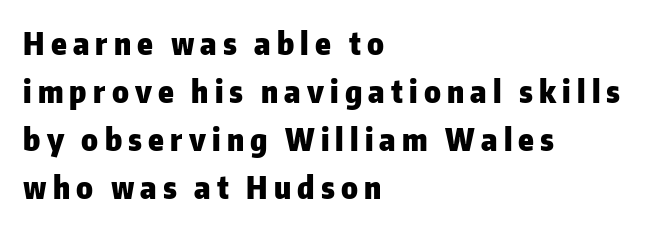
{"serif": "no", "italic": "no", "bold": "yes", "weight": "heavy", "width": "normal", "stroke_contrast": "low", "x_height": "medium", "monospaced": "no", "underline": "no", "align": "left", "line_spacing": "normal", "line_spacing_ratio": 1.55, "letter_spacing": "wide", "letter_spacing_em": 0.2, "glyph_px": 31}
